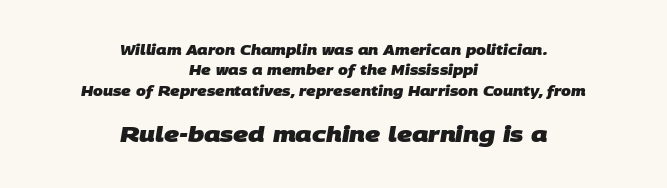
{"bold": "yes", "underline": "no", "align": "center", "line_spacing": "normal", "line_spacing_ratio": 1.46, "letter_spacing": "normal", "letter_spacing_em": 0.0, "larger_block": "second", "size_ratio": 1.57, "glyph_px": 22}
